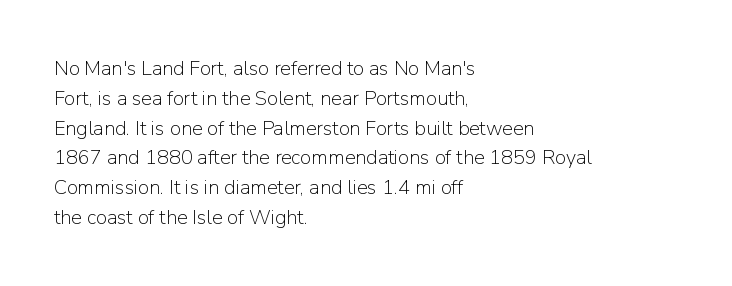
The image shows 20 px text type, upright; set left-aligned, normal line spacing (1.49x), normal letter spacing, not underlined.
